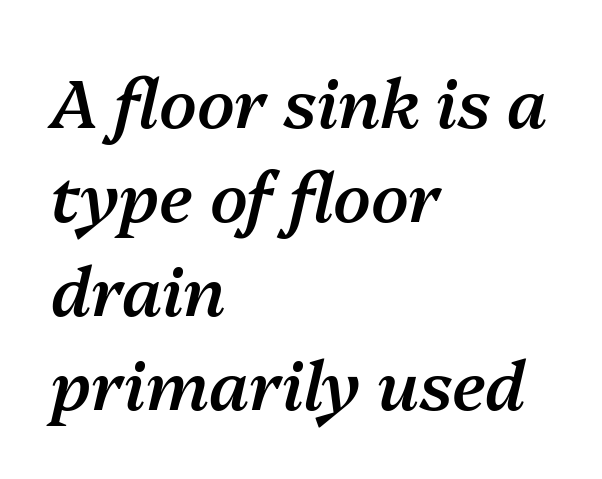
{"italic": "yes", "lean": "right", "slant_degrees": 13, "bold": "semi", "weight": "semibold", "width": "normal", "stroke_contrast": "medium", "x_height": "medium", "monospaced": "no", "underline": "no", "align": "left", "line_spacing": "normal", "line_spacing_ratio": 1.38, "letter_spacing": "normal", "letter_spacing_em": 0.0, "glyph_px": 68}
